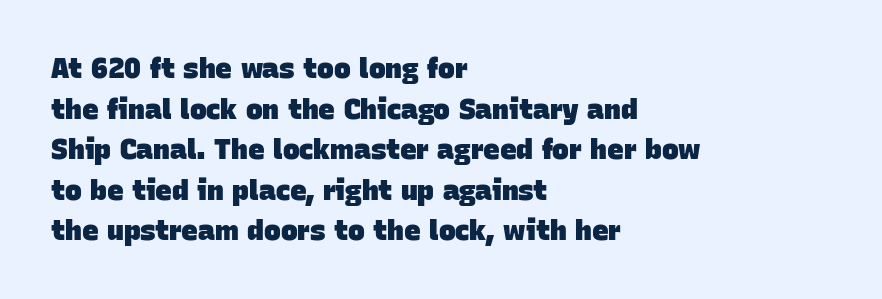
A normal amount of white space separates one row of letters from the next. These lines are rendered in a variable-pitch font. The font is running at its bold setting. The zone under the glyphs is completely vacant. Each word holds together tightly as a unit, with standard inter-letter gaps.
